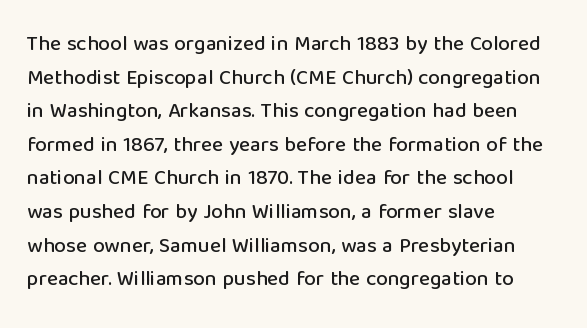
Q: Is the text italic (slanted)? A: No, it is upright.
Q: Is the text underlined? A: No.
Q: How is the paragraph aligned? A: Left-aligned.
Q: Is the spacing between letters normal or unusually wide? A: Normal.
Q: Is the spacing between lines tight, normal or loose? A: Normal.
